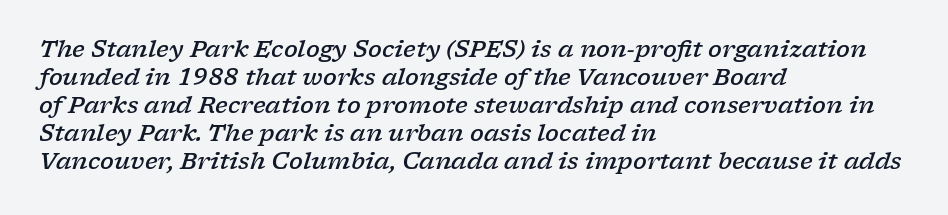
Q: Is the text bold? A: Semi-bold.
Q: Is the text italic (slanted)? A: Yes, it leans right by about 17 degrees.
Q: Is the text underlined? A: No.
Q: How is the paragraph aligned? A: Left-aligned.
Q: Is the spacing between letters normal or unusually wide? A: Normal.
